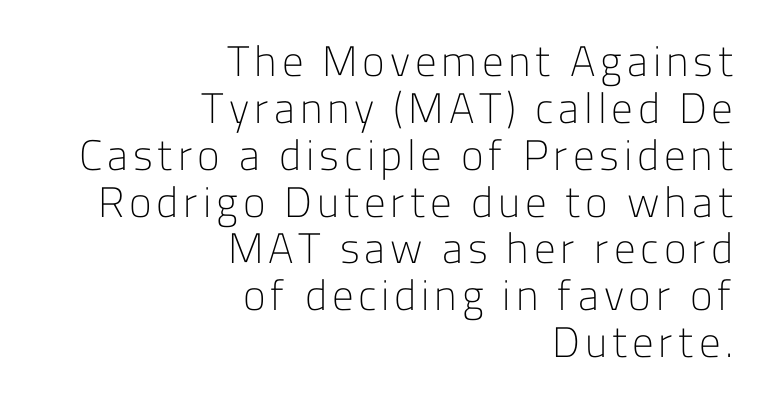
{"serif": "no", "italic": "no", "bold": "no", "weight": "light", "width": "normal", "stroke_contrast": "low", "x_height": "medium", "monospaced": "no", "underline": "no", "align": "right", "line_spacing": "tight", "line_spacing_ratio": 1.09, "glyph_px": 43}
